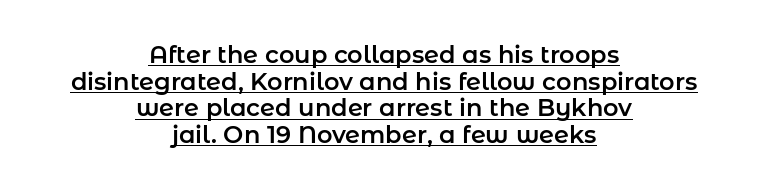
Q: Is the text italic (slanted)? A: No, it is upright.
Q: Is the text underlined? A: Yes.
Q: How is the paragraph aligned? A: Centered.
Q: Is the spacing between letters normal or unusually wide? A: Normal.
Q: Is the spacing between lines tight, normal or loose? A: Tight.
